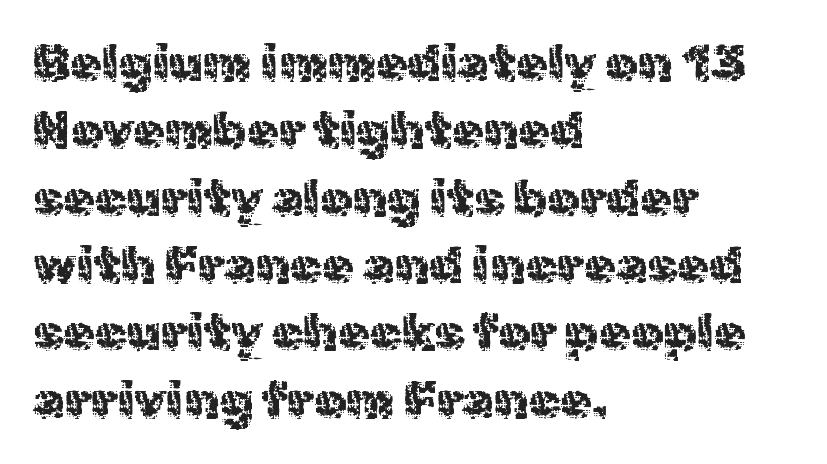
Q: Is the text bold? A: No.
Q: Is the text italic (slanted)? A: No, it is upright.
Q: Is the typeface a serif or a sans-serif typeface? A: Sans-serif.
Q: Is the text underlined? A: No.
Q: How is the paragraph aligned? A: Left-aligned.
Q: Is the spacing between letters normal or unusually wide? A: Normal.
Q: Is the spacing between lines tight, normal or loose? A: Normal.
Q: Width (condensed, normal, or wide)? A: Normal.
Q: x-height? A: Medium.
Q: Monospaced? A: No.
